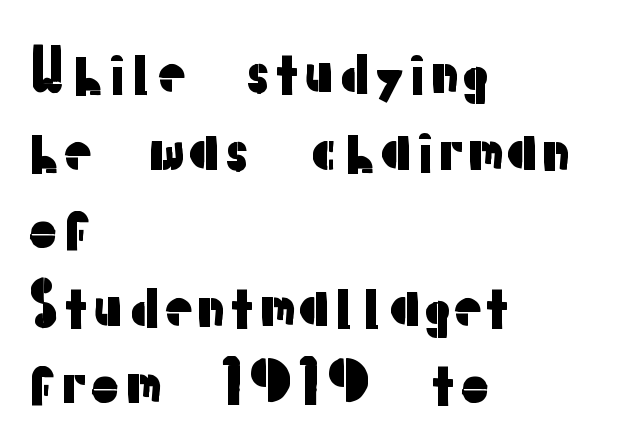
{"serif": "no", "italic": "no", "width": "normal", "stroke_contrast": "low", "x_height": "medium", "monospaced": "no", "underline": "no", "align": "left", "line_spacing": "normal", "line_spacing_ratio": 1.39, "letter_spacing": "normal", "letter_spacing_em": 0.0, "glyph_px": 56}
